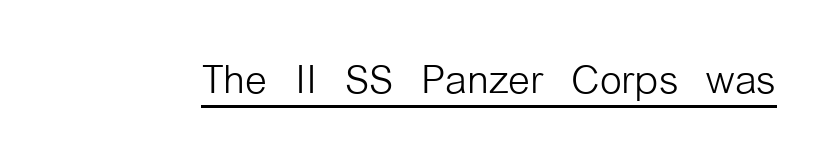
Q: Is the text bold? A: No.
Q: Is the text italic (slanted)? A: No, it is upright.
Q: Is the typeface a serif or a sans-serif typeface? A: Sans-serif.
Q: Is the text underlined? A: Yes.
Q: Is the spacing between letters normal or unusually wide? A: Normal.
Q: Width (condensed, normal, or wide)? A: Condensed.
Q: Stroke contrast? A: Low.
Q: x-height? A: Medium.
Q: Monospaced? A: No.
